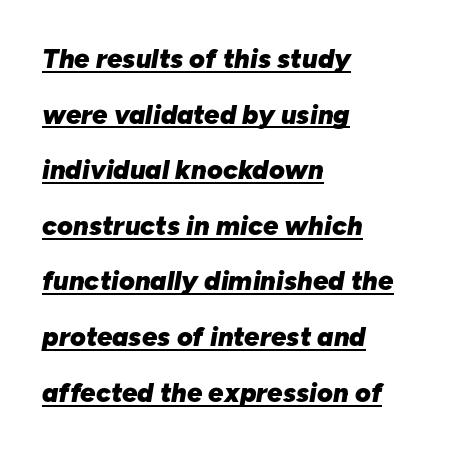
The image shows 27 px bold type, italic (leaning right); set left-aligned, loose line spacing (2.06x), normal letter spacing, underlined.
